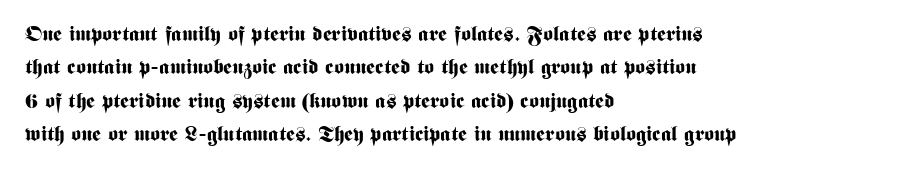
Q: Is the text bold? A: Yes.
Q: Is the text italic (slanted)? A: No, it is upright.
Q: Is the text underlined? A: No.
Q: How is the paragraph aligned? A: Left-aligned.
Q: Is the spacing between letters normal or unusually wide? A: Normal.
Q: Is the spacing between lines tight, normal or loose? A: Normal.
